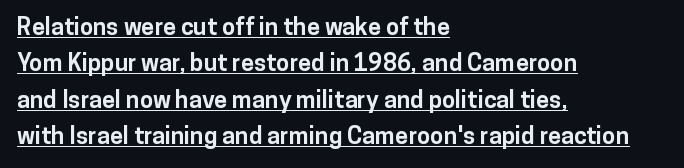
{"italic": "no", "bold": "yes", "underline": "yes", "align": "left", "line_spacing": "normal", "line_spacing_ratio": 1.52, "letter_spacing": "normal", "letter_spacing_em": 0.0, "glyph_px": 24}
